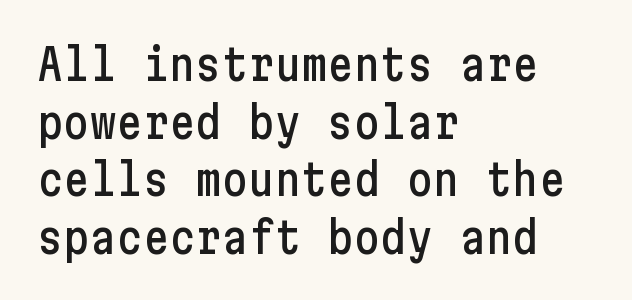
Type without underlining. The passage shown stacks its lines at a standard gap. The lettering holds an erect, upright posture throughout. The characters display no serif detailing; their extremities are plain. The gaps between neighbouring characters are ordinary and unremarkable. This sample is left-justified, so line endings fall wherever the words run out.
